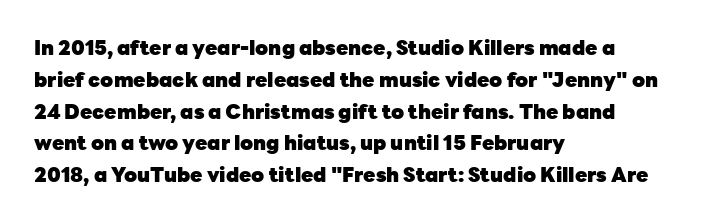
Upright lettering throughout. The foot of each line stays bare and open. Line spacing here is normal. The letters sit at their default tracking, neither squeezed nor spread. The setting favours the left margin, as ordinary paragraphs usually do. These words are printed bold, with thick strokes throughout.
